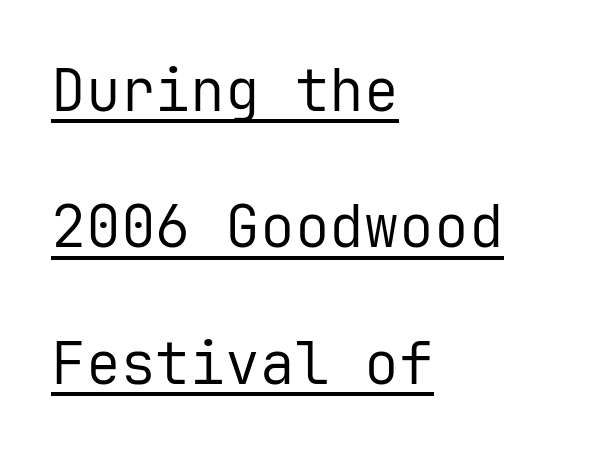
The image shows 58 px regular-weight sans-serif type, upright, monospaced; set left-aligned, loose line spacing (2.35x), normal letter spacing, underlined; low stroke contrast and a medium x-height.
